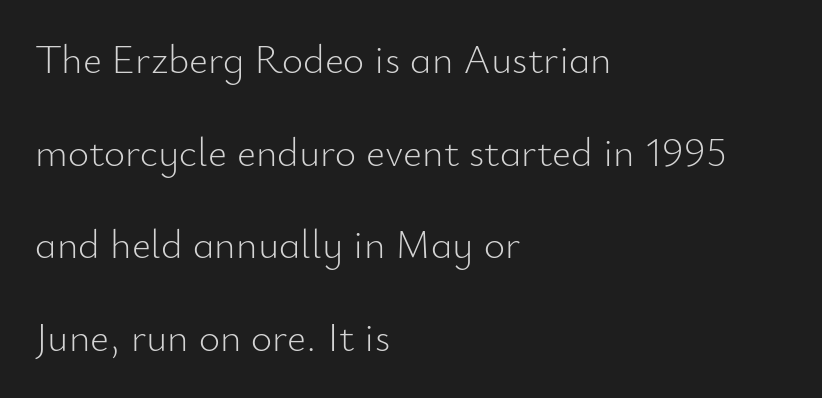
Q: Is the text bold? A: No.
Q: Is the text italic (slanted)? A: No, it is upright.
Q: Is the typeface a serif or a sans-serif typeface? A: Sans-serif.
Q: Is the text underlined? A: No.
Q: How is the paragraph aligned? A: Left-aligned.
Q: Is the spacing between letters normal or unusually wide? A: Normal.
Q: Is the spacing between lines tight, normal or loose? A: Loose.
Q: Width (condensed, normal, or wide)? A: Normal.
Q: Stroke contrast? A: Low.
Q: x-height? A: Small.
Q: Monospaced? A: No.
